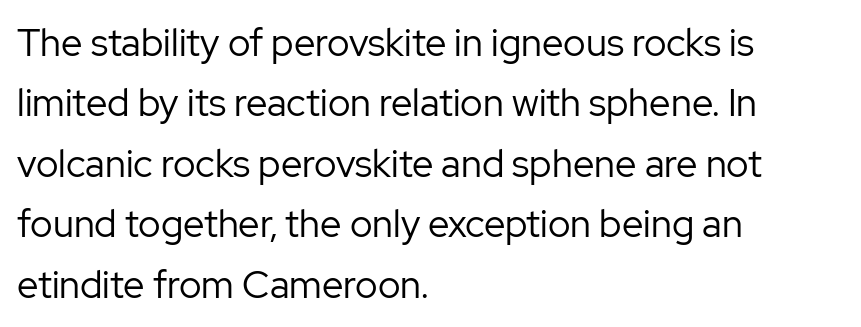
The image shows 38 px regular-weight sans-serif type, upright; set left-aligned, normal line spacing (1.59x), normal letter spacing, not underlined; low stroke contrast and a medium x-height.
